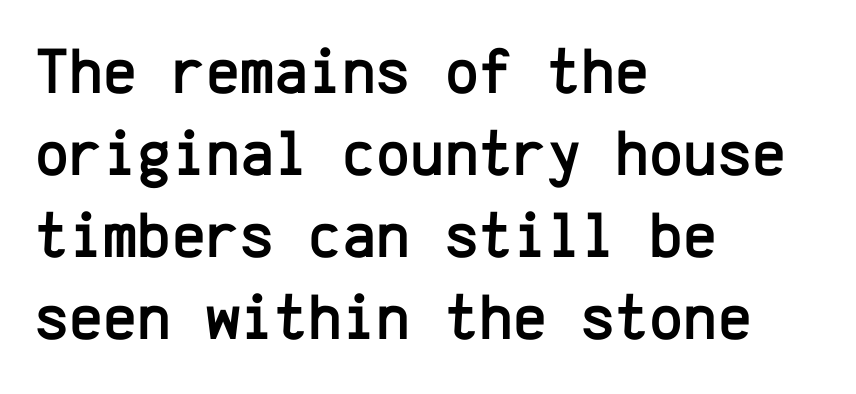
Q: Is the text italic (slanted)? A: No, it is upright.
Q: Is the typeface a serif or a sans-serif typeface? A: Sans-serif.
Q: Is the text underlined? A: No.
Q: How is the paragraph aligned? A: Left-aligned.
Q: Is the spacing between letters normal or unusually wide? A: Normal.
Q: Is the spacing between lines tight, normal or loose? A: Normal.
Q: Width (condensed, normal, or wide)? A: Normal.
Q: Stroke contrast? A: Low.
Q: x-height? A: Medium.
Q: Monospaced? A: Yes.
